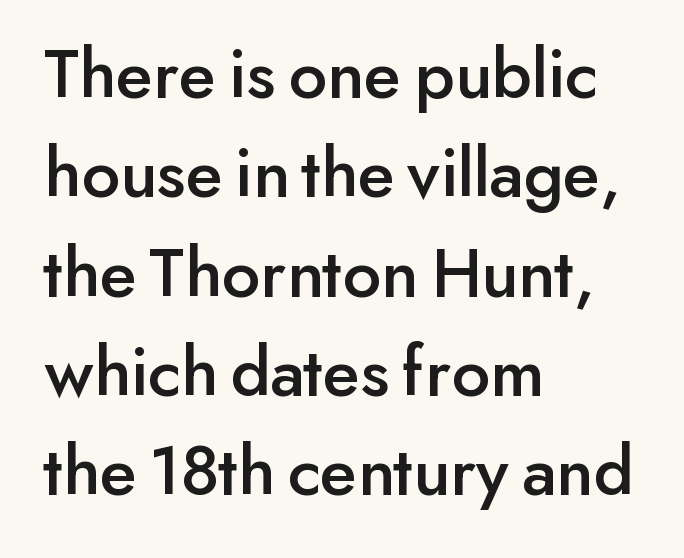
{"serif": "no", "italic": "no", "width": "normal", "stroke_contrast": "low", "x_height": "small", "monospaced": "no", "underline": "no", "align": "left", "line_spacing": "normal", "line_spacing_ratio": 1.36, "letter_spacing": "normal", "letter_spacing_em": 0.0, "glyph_px": 73}
